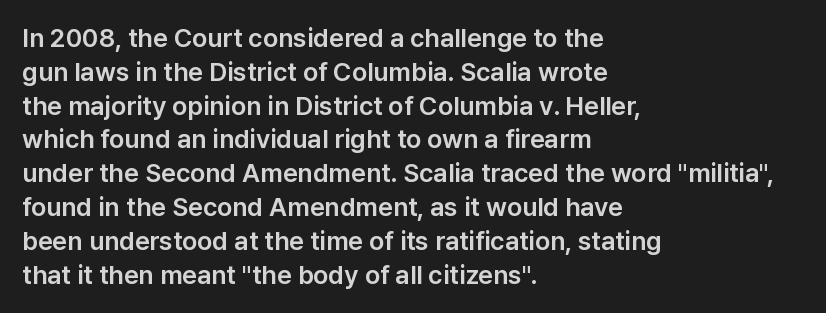
{"italic": "no", "underline": "no", "align": "left", "line_spacing": "normal", "line_spacing_ratio": 1.3, "letter_spacing": "normal", "letter_spacing_em": 0.0, "glyph_px": 26}
